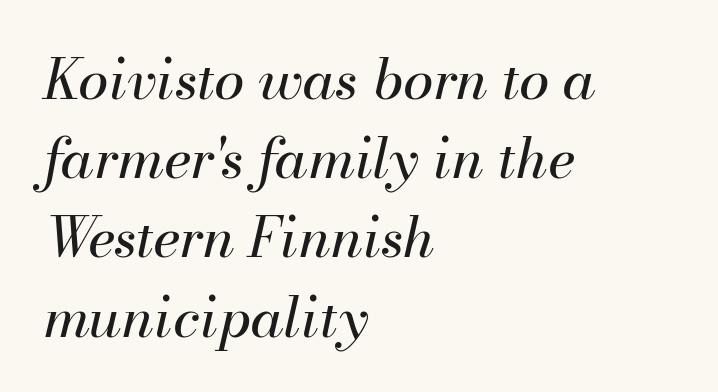
Q: Is the text bold? A: No.
Q: Is the text italic (slanted)? A: Yes, it leans right by about 13 degrees.
Q: Is the text underlined? A: No.
Q: How is the paragraph aligned? A: Left-aligned.
Q: Is the spacing between letters normal or unusually wide? A: Normal.
Q: Is the spacing between lines tight, normal or loose? A: Normal.
Q: Width (condensed, normal, or wide)? A: Normal.
Q: Stroke contrast? A: Medium.
Q: x-height? A: Small.
Q: Monospaced? A: No.
